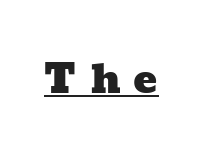
{"width": "wide", "stroke_contrast": "low", "x_height": "medium", "monospaced": "no", "underline": "yes", "letter_spacing": "wide", "letter_spacing_em": 0.34, "glyph_px": 40}
